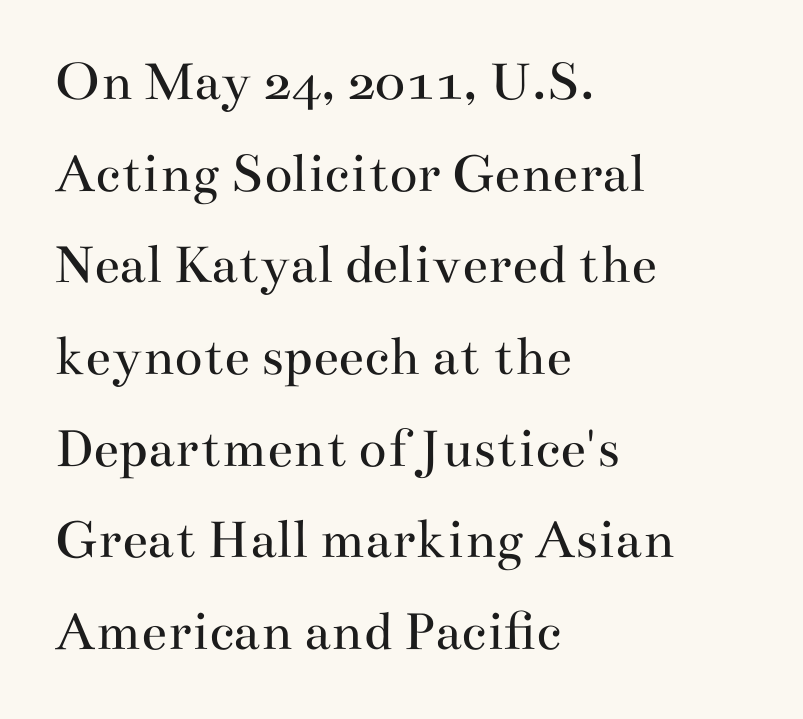
Q: Is the text bold? A: No.
Q: Is the text italic (slanted)? A: No, it is upright.
Q: Is the typeface a serif or a sans-serif typeface? A: Serif.
Q: Is the text underlined? A: No.
Q: How is the paragraph aligned? A: Left-aligned.
Q: Is the spacing between letters normal or unusually wide? A: Normal.
Q: Is the spacing between lines tight, normal or loose? A: Normal.
Q: Width (condensed, normal, or wide)? A: Wide.
Q: Stroke contrast? A: Medium.
Q: x-height? A: Small.
Q: Monospaced? A: No.
